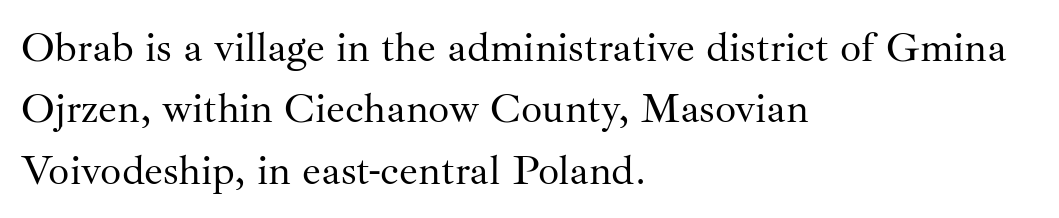
The image shows 42 px regular-weight serif type, upright; set left-aligned, normal line spacing (1.46x), normal letter spacing, not underlined; medium stroke contrast and a small x-height.
